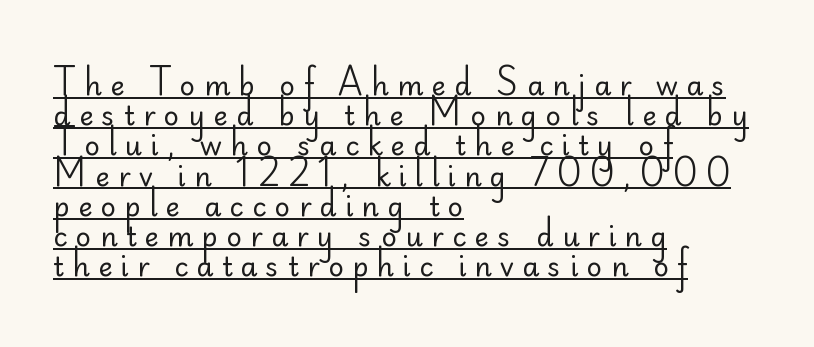
Q: Is the text bold? A: No.
Q: Is the text italic (slanted)? A: No, it is upright.
Q: Is the text underlined? A: Yes.
Q: How is the paragraph aligned? A: Left-aligned.
Q: Is the spacing between letters normal or unusually wide? A: Unusually wide.
Q: Is the spacing between lines tight, normal or loose? A: Tight.
